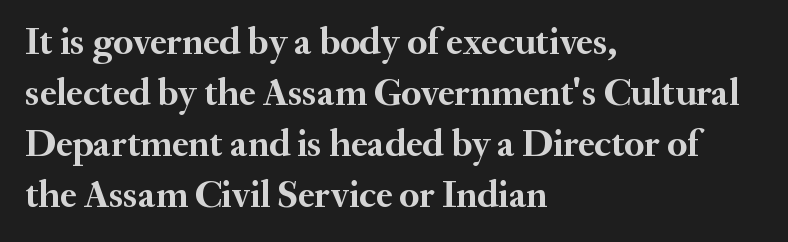
{"serif": "yes", "italic": "no", "bold": "yes", "weight": "semibold", "width": "normal", "stroke_contrast": "medium", "x_height": "small", "monospaced": "no", "underline": "no", "align": "left", "line_spacing": "normal", "line_spacing_ratio": 1.34, "letter_spacing": "normal", "letter_spacing_em": 0.0, "glyph_px": 38}
